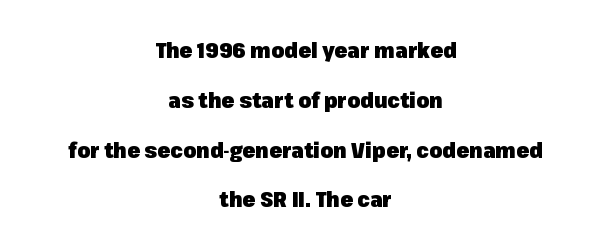
The passage shown is not underscored anywhere. How heavy is the stroke? Heavy — this is a bold. These lines are centered, leaving both edges ragged. Interline gaps are noticeably wide in this sample. The axis of the letterforms is exactly vertical.
